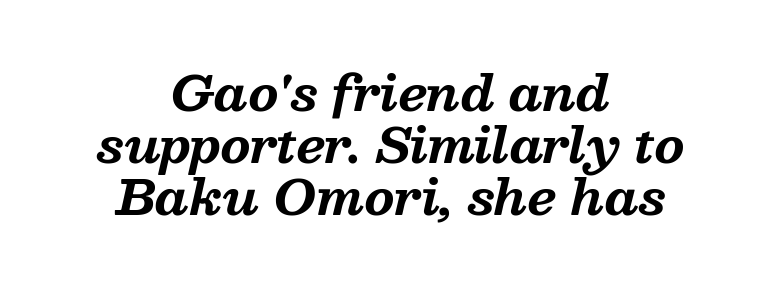
{"serif": "yes", "italic": "yes", "lean": "right", "slant_degrees": 13, "bold": "yes", "weight": "bold", "width": "normal", "stroke_contrast": "medium", "x_height": "medium", "monospaced": "no", "underline": "no", "align": "center", "line_spacing": "tight", "line_spacing_ratio": 1.08, "letter_spacing": "normal", "letter_spacing_em": 0.0, "glyph_px": 48}
